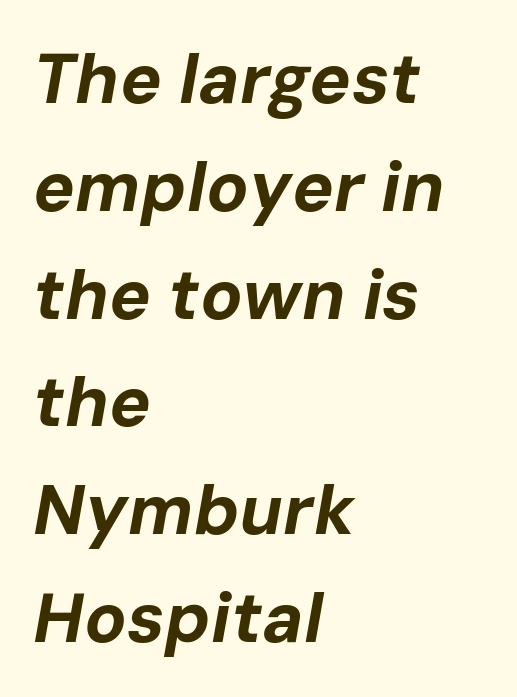
Short and long lines alike share a common starting point at left. Its strokes are broad and dark, the hallmark of bold type. The tracking reads as untouched default to a designer's eye. A typesetter would mark this as italic.
